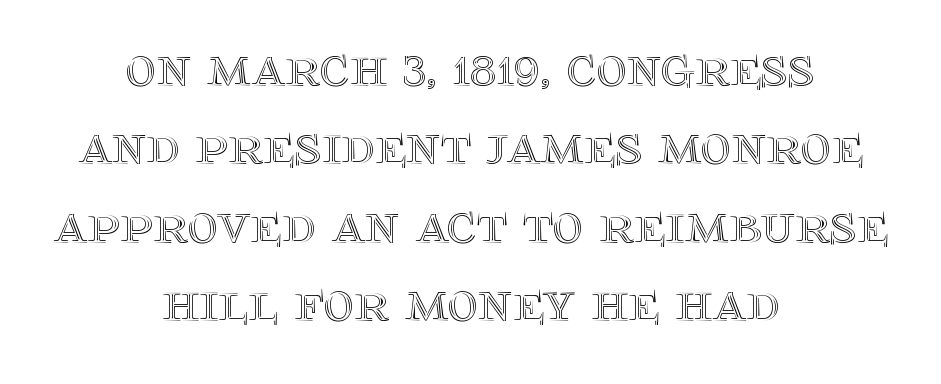
Q: Is the text italic (slanted)? A: No, it is upright.
Q: Is the text underlined? A: No.
Q: How is the paragraph aligned? A: Centered.
Q: Is the spacing between letters normal or unusually wide? A: Normal.
Q: Is the spacing between lines tight, normal or loose? A: Normal.
Q: Width (condensed, normal, or wide)? A: Normal.
Q: x-height? A: Large.
Q: Monospaced? A: No.
